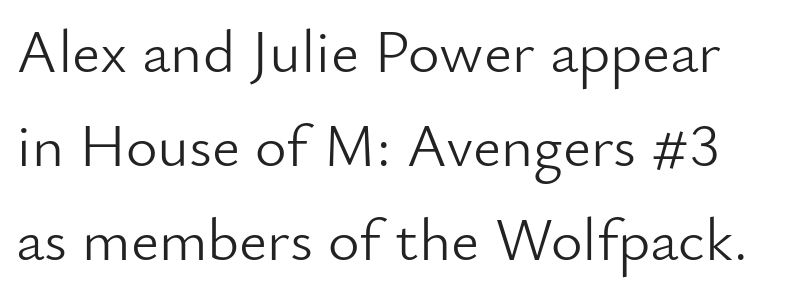
Q: Is the text bold? A: No.
Q: Is the text italic (slanted)? A: No, it is upright.
Q: Is the typeface a serif or a sans-serif typeface? A: Sans-serif.
Q: Is the text underlined? A: No.
Q: Is the spacing between letters normal or unusually wide? A: Normal.
Q: Is the spacing between lines tight, normal or loose? A: Normal.
Q: Width (condensed, normal, or wide)? A: Normal.
Q: Stroke contrast? A: Low.
Q: x-height? A: Small.
Q: Monospaced? A: No.
